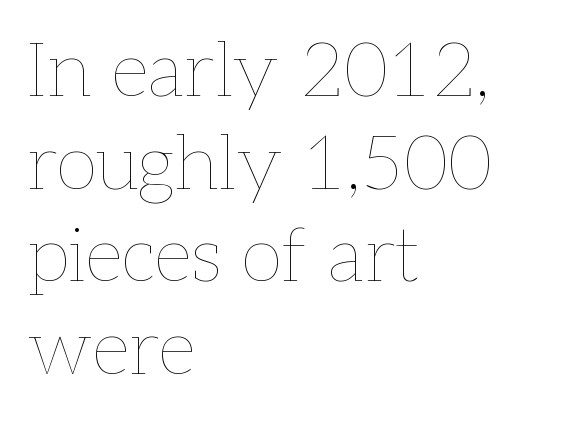
{"italic": "no", "bold": "no", "weight": "thin", "width": "normal", "stroke_contrast": "low", "x_height": "medium", "monospaced": "no", "underline": "no", "align": "left", "line_spacing_ratio": 1.22, "letter_spacing": "normal", "letter_spacing_em": 0.0, "glyph_px": 76}
